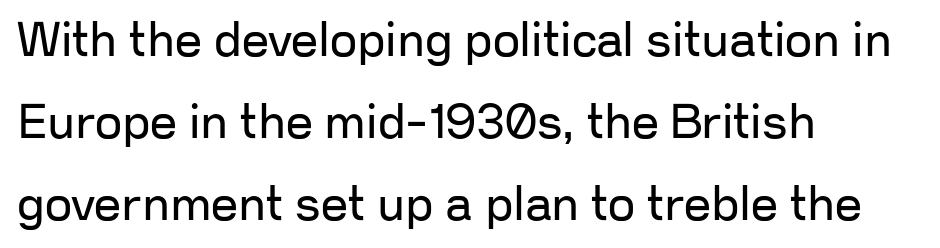
{"serif": "no", "italic": "no", "bold": "no", "weight": "regular", "width": "normal", "stroke_contrast": "low", "x_height": "medium", "monospaced": "no", "underline": "no", "align": "left", "line_spacing_ratio": 1.71, "letter_spacing": "normal", "letter_spacing_em": 0.0, "glyph_px": 48}
